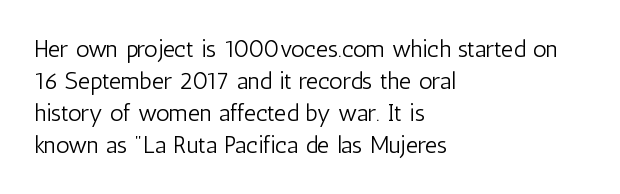
The image shows 24 px text type, upright; set left-aligned, normal line spacing (1.33x), normal letter spacing, not underlined.
